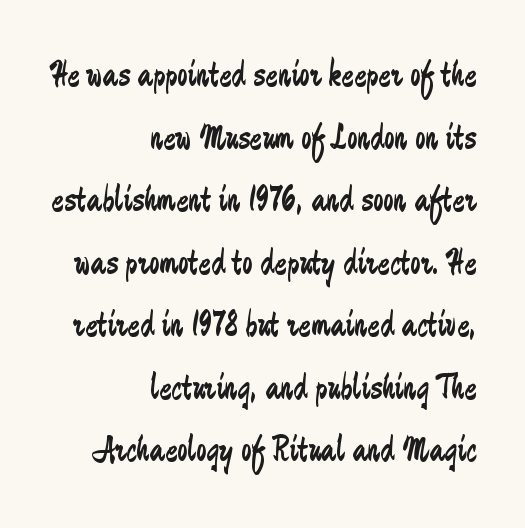
{"serif": "no", "bold": "no", "weight": "regular", "width": "condensed", "stroke_contrast": "low", "x_height": "small", "monospaced": "no", "underline": "no", "align": "right", "line_spacing": "normal", "line_spacing_ratio": 1.69, "letter_spacing": "normal", "letter_spacing_em": 0.0, "glyph_px": 37}
